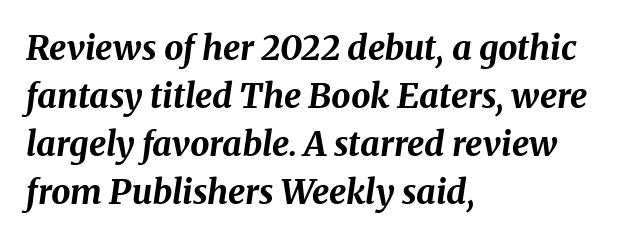
{"italic": "yes", "lean": "right", "slant_degrees": 8, "bold": "yes", "weight": "bold", "width": "normal", "stroke_contrast": "medium", "x_height": "medium", "monospaced": "no", "underline": "no", "align": "left", "line_spacing": "normal", "line_spacing_ratio": 1.41, "letter_spacing": "normal", "letter_spacing_em": 0.0, "glyph_px": 34}
